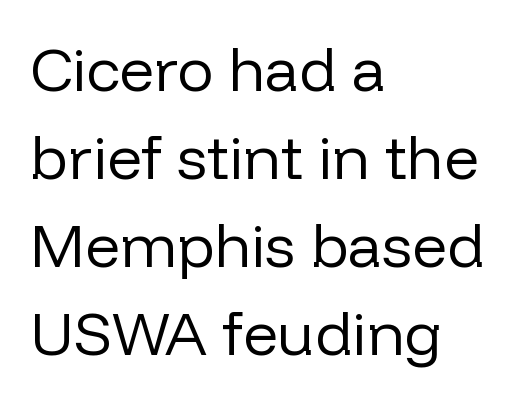
{"serif": "no", "italic": "no", "bold": "no", "weight": "regular", "width": "normal", "stroke_contrast": "low", "x_height": "medium", "monospaced": "no", "underline": "no", "align": "left", "line_spacing": "normal", "line_spacing_ratio": 1.44, "letter_spacing": "normal", "letter_spacing_em": 0.0, "glyph_px": 61}
